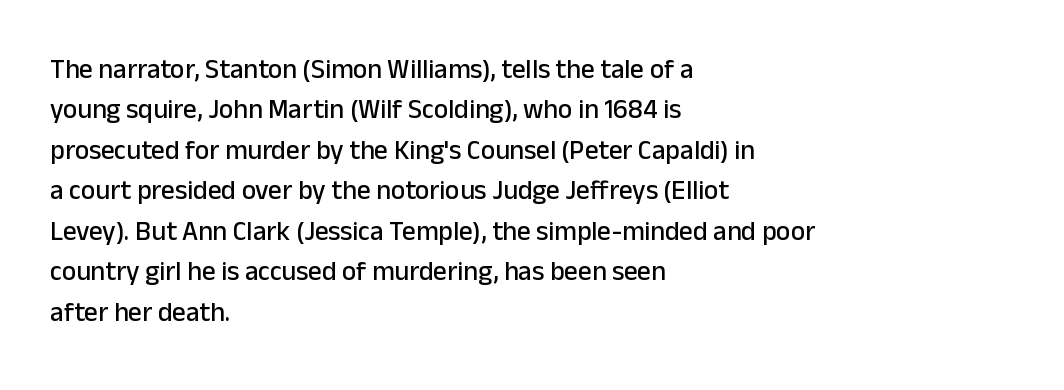
Q: Is the text italic (slanted)? A: No, it is upright.
Q: Is the text underlined? A: No.
Q: How is the paragraph aligned? A: Left-aligned.
Q: Is the spacing between letters normal or unusually wide? A: Normal.
Q: Is the spacing between lines tight, normal or loose? A: Normal.
